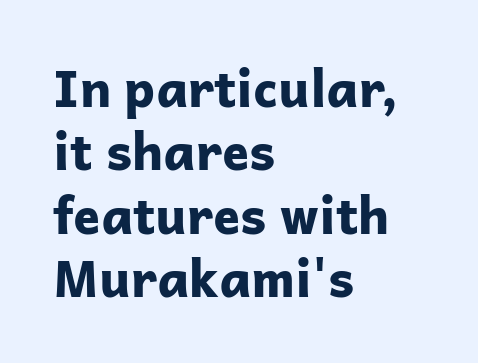
{"serif": "no", "italic": "no", "bold": "yes", "weight": "bold", "width": "normal", "stroke_contrast": "low", "x_height": "medium", "monospaced": "no", "underline": "no", "align": "left", "line_spacing": "normal", "line_spacing_ratio": 1.27, "letter_spacing": "normal", "letter_spacing_em": 0.0, "glyph_px": 50}
